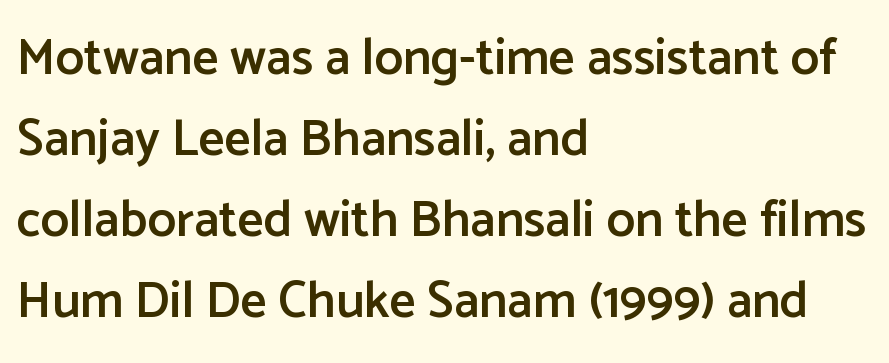
A typesetter would call this proportional, since set widths differ per character. Compared with typical body copy, the letter spacing here is the same. If you drew a line through each stem, it would be perfectly vertical. Underline: absent.
